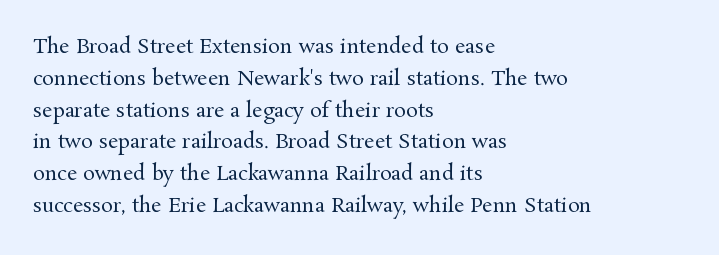
Q: Is the text bold? A: No.
Q: Is the text italic (slanted)? A: No, it is upright.
Q: Is the text underlined? A: No.
Q: How is the paragraph aligned? A: Left-aligned.
Q: Is the spacing between letters normal or unusually wide? A: Normal.
Q: Is the spacing between lines tight, normal or loose? A: Normal.
